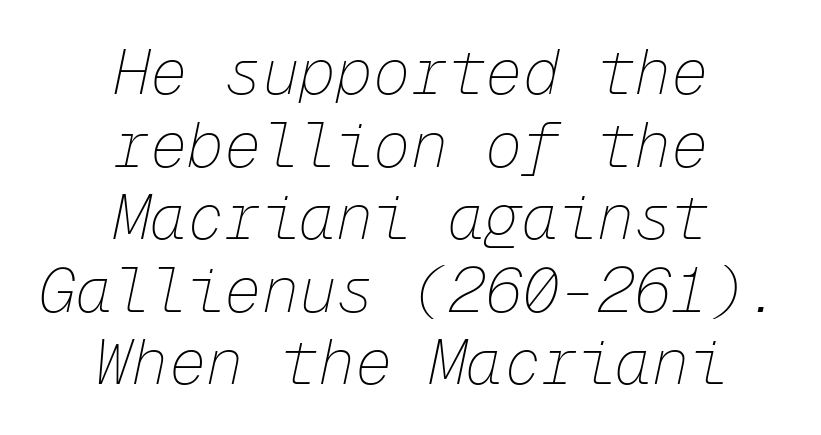
Q: Is the text bold? A: No.
Q: Is the text italic (slanted)? A: Yes, it leans right by about 12 degrees.
Q: Is the text underlined? A: No.
Q: How is the paragraph aligned? A: Centered.
Q: Is the spacing between letters normal or unusually wide? A: Normal.
Q: Width (condensed, normal, or wide)? A: Normal.
Q: Stroke contrast? A: Low.
Q: x-height? A: Medium.
Q: Monospaced? A: Yes.
